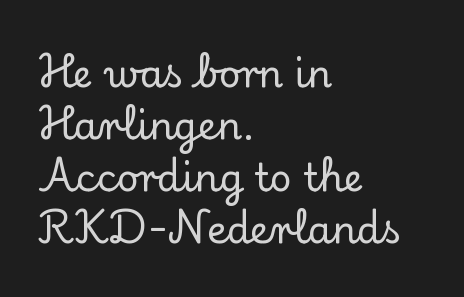
These lines were composed using upright roman letters. Varying glyph widths throughout — classic text-font behaviour. The gaps between neighbouring characters are ordinary and unremarkable. Bare-footed words on every line. Each letter's strokes conclude with small projecting serifs.
